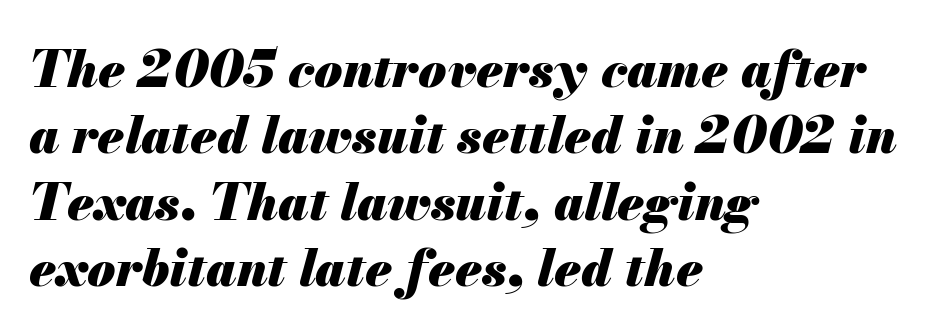
{"italic": "yes", "lean": "right", "slant_degrees": 13, "bold": "yes", "weight": "heavy", "width": "normal", "stroke_contrast": "medium", "x_height": "small", "monospaced": "no", "underline": "no", "align": "left", "line_spacing": "normal", "line_spacing_ratio": 1.3, "letter_spacing": "normal", "letter_spacing_em": 0.0, "glyph_px": 51}
